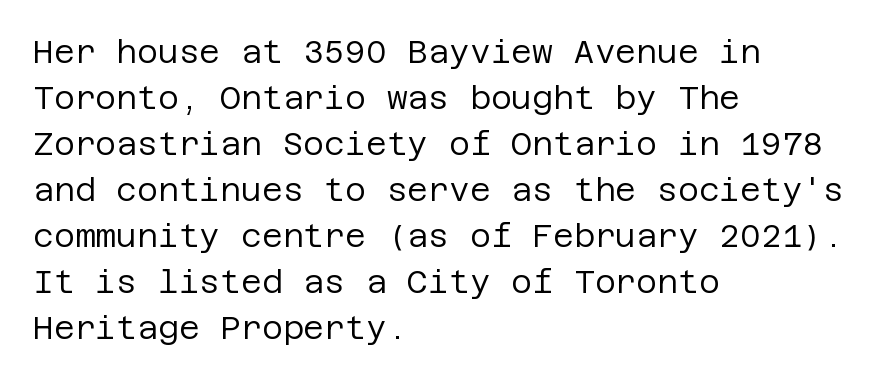
{"serif": "no", "italic": "no", "bold": "no", "weight": "regular", "width": "normal", "stroke_contrast": "low", "x_height": "large", "underline": "no", "align": "left", "line_spacing": "normal", "line_spacing_ratio": 1.44, "letter_spacing": "normal", "letter_spacing_em": 0.0, "glyph_px": 32}
